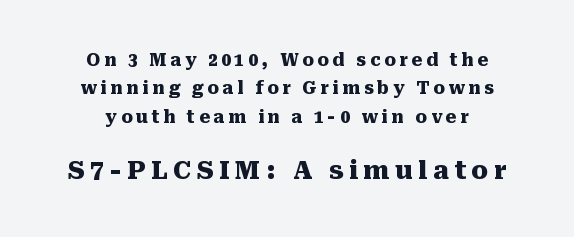
The letters stand upright; this is a roman face. Has an underline been added? It has not. Caption: expanded tracking, letters set apart. Line spacing here is normal. The designer gave the closing block more size than the opening block. Typeset on center — no edge is straight.
